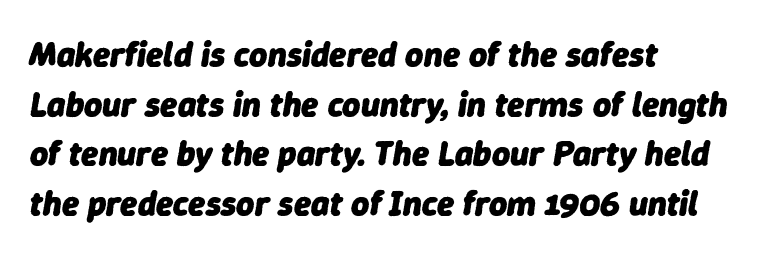
{"italic": "yes", "lean": "right", "slant_degrees": 9, "bold": "yes", "weight": "heavy", "width": "normal", "stroke_contrast": "low", "x_height": "medium", "monospaced": "no", "underline": "no", "align": "left", "line_spacing": "normal", "line_spacing_ratio": 1.42, "letter_spacing": "normal", "letter_spacing_em": 0.0, "glyph_px": 35}
